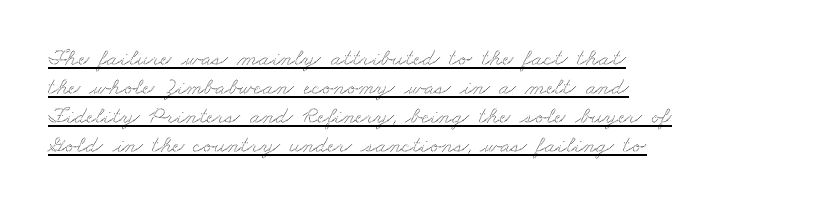
{"underline": "yes", "align": "left", "line_spacing_ratio": 1.21, "letter_spacing": "normal", "letter_spacing_em": 0.0, "glyph_px": 24}
